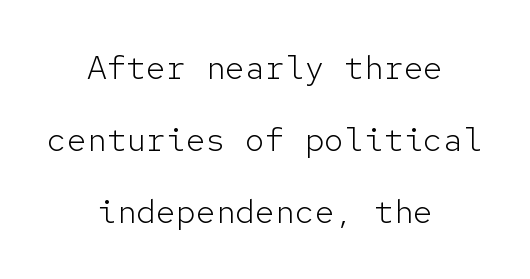
{"serif": "no", "italic": "no", "bold": "no", "weight": "light", "width": "normal", "stroke_contrast": "low", "x_height": "medium", "monospaced": "yes", "underline": "no", "align": "center", "line_spacing": "loose", "line_spacing_ratio": 2.18, "letter_spacing": "normal", "letter_spacing_em": 0.0, "glyph_px": 33}
